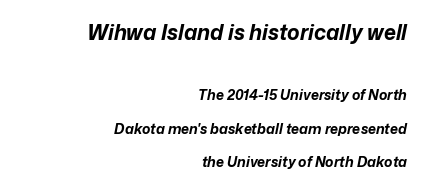
The image shows 21 px bold type, italic (leaning right); set right-aligned, loose line spacing (2.4x), normal letter spacing, not underlined; the first (top) block is 1.5x larger.
